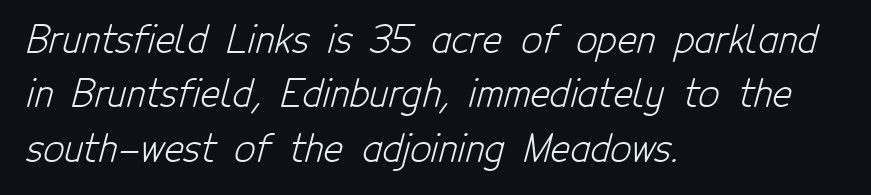
The image shows 37 px light, condensed sans-serif type; set left-aligned, normal line spacing (1.47x), normal letter spacing, not underlined; low stroke contrast and a medium x-height.
